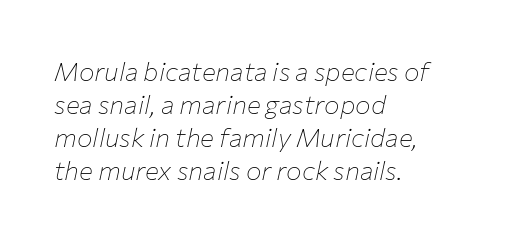
The image shows 26 px text type, italic (leaning right); set left-aligned, normal line spacing (1.27x), normal letter spacing, not underlined.
